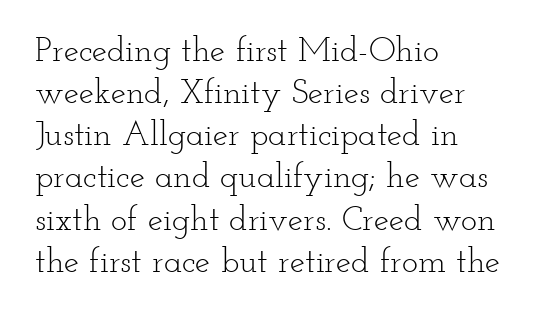
Regarding serifs, this sample has them. Notice how the passage keeps a crisp vertical edge on the left only. Bold? No — there's no thickening of the strokes. No extra tracking has been applied to these lines. Do the characters align in a grid? No, the font is proportional.
